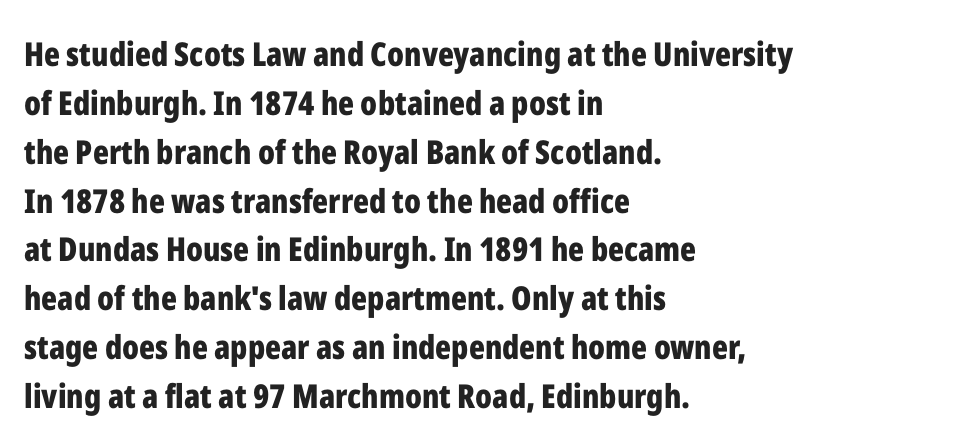
Students, this is bold: see how much ink each stroke carries. Observe the absence of serifs on each vertical stroke in this sample. Here the glyphs are tracked normally, forming tight word shapes. Quick note: not italic, upright. If you measured baseline to baseline, you'd find a middling distance. This rendering features lettering with no underline.
